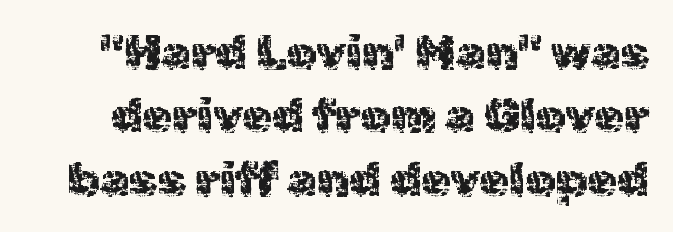
The image shows 48 px sans-serif type, upright; set normal line spacing (1.32x), normal letter spacing, not underlined; a medium x-height.
